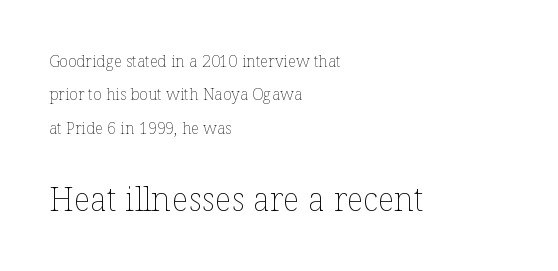
Q: Is the text bold? A: No.
Q: Is the text italic (slanted)? A: No, it is upright.
Q: Is the text underlined? A: No.
Q: How is the paragraph aligned? A: Left-aligned.
Q: Is the spacing between letters normal or unusually wide? A: Normal.
Q: Is the spacing between lines tight, normal or loose? A: Loose.
Q: Which block of text is set in a larger size, the first (top) or the second (bottom)? A: The second (bottom) one.
Q: Width (condensed, normal, or wide)? A: Normal.
Q: Stroke contrast? A: Low.
Q: x-height? A: Medium.
Q: Monospaced? A: No.
